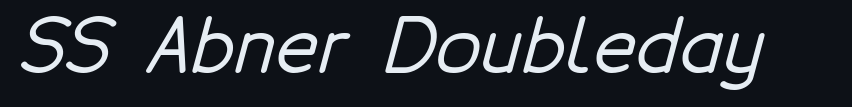
The image shows 74 px sans-serif type; set normal letter spacing, not underlined; low stroke contrast and a medium x-height.
